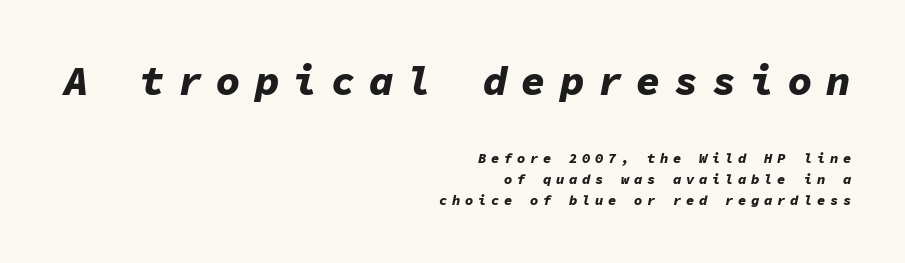
The rendering uses a moderate line-height, typical for paragraphs. The strip under each line holds only bare page. The lettering tilts uniformly, giving the passage an italic look. You get the large type first, then a drop to smaller type.
